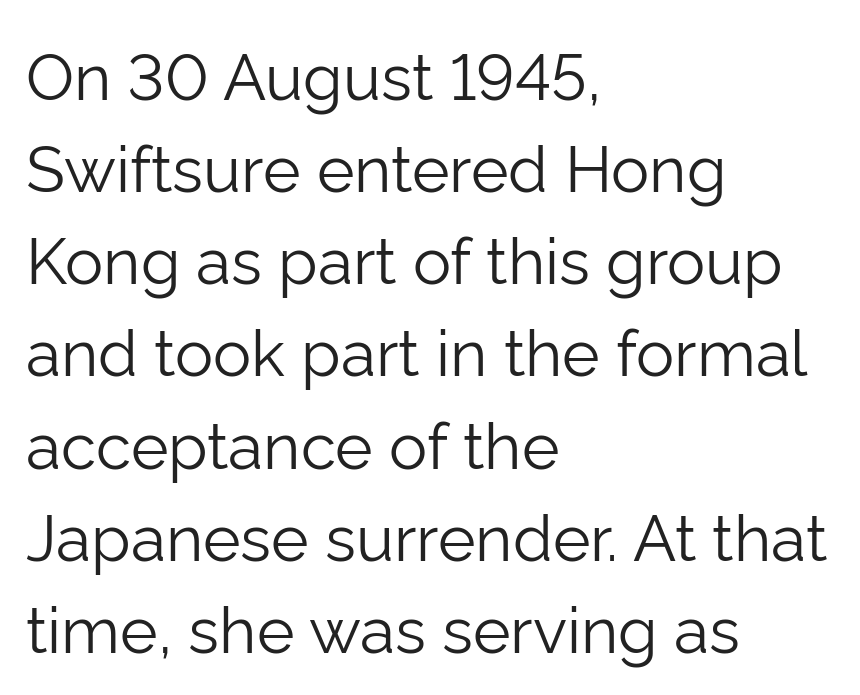
Type without underlining. The glyphs in this specimen are sans serif. The leading is moderate, giving the passage an even texture. The passage is arranged the way most books set body copy — flush left. The gaps between neighbouring characters are ordinary and unremarkable.
